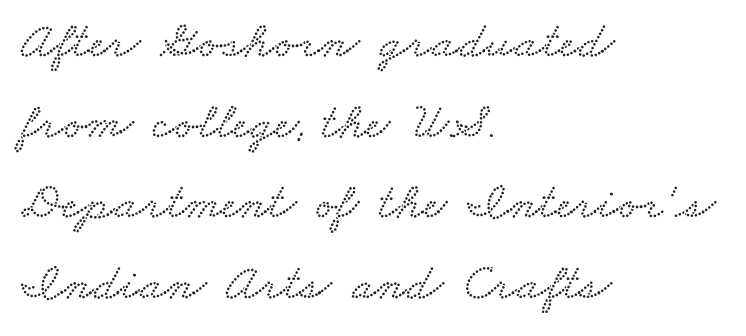
{"width": "wide", "stroke_contrast": "low", "x_height": "small", "monospaced": "no", "underline": "no", "align": "left", "line_spacing": "normal", "line_spacing_ratio": 1.58, "letter_spacing": "normal", "letter_spacing_em": 0.0, "glyph_px": 51}
